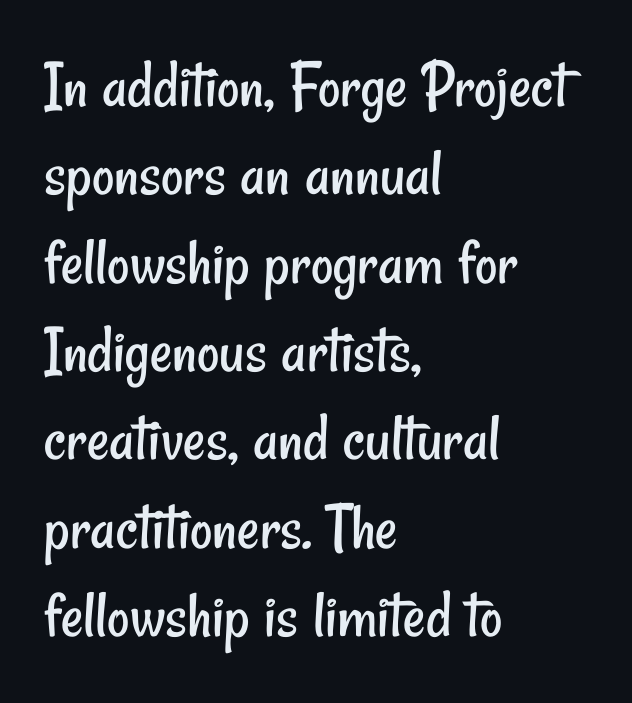
{"serif": "no", "bold": "no", "weight": "regular", "width": "condensed", "stroke_contrast": "low", "x_height": "small", "monospaced": "no", "underline": "no", "align": "left", "line_spacing": "normal", "line_spacing_ratio": 1.28, "letter_spacing": "normal", "letter_spacing_em": 0.0, "glyph_px": 69}
